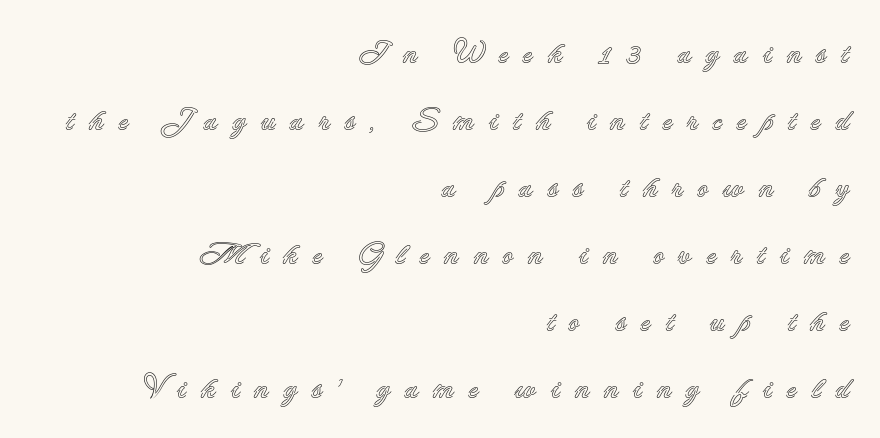
Q: Is the text italic (slanted)? A: Yes.
Q: Is the text underlined? A: No.
Q: How is the paragraph aligned? A: Right-aligned.
Q: Is the spacing between letters normal or unusually wide? A: Unusually wide.
Q: Is the spacing between lines tight, normal or loose? A: Loose.
Q: Width (condensed, normal, or wide)? A: Normal.
Q: x-height? A: Small.
Q: Monospaced? A: No.
